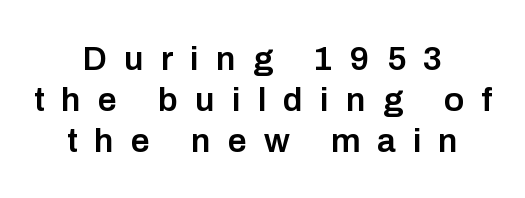
{"serif": "no", "italic": "no", "bold": "semi", "weight": "semibold", "width": "normal", "stroke_contrast": "low", "x_height": "medium", "monospaced": "no", "underline": "no", "align": "center", "line_spacing_ratio": 1.2, "letter_spacing": "wide", "letter_spacing_em": 0.5, "glyph_px": 34}
